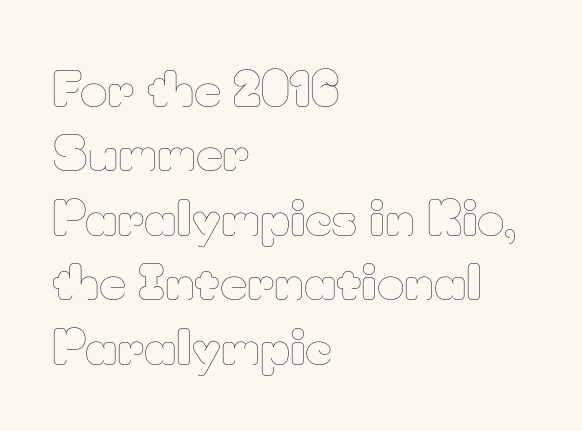
Q: Is the text bold? A: No.
Q: Is the text italic (slanted)? A: No, it is upright.
Q: Is the text underlined? A: No.
Q: How is the paragraph aligned? A: Left-aligned.
Q: Is the spacing between letters normal or unusually wide? A: Normal.
Q: Is the spacing between lines tight, normal or loose? A: Normal.
Q: Width (condensed, normal, or wide)? A: Normal.
Q: Stroke contrast? A: Low.
Q: x-height? A: Small.
Q: Monospaced? A: No.
